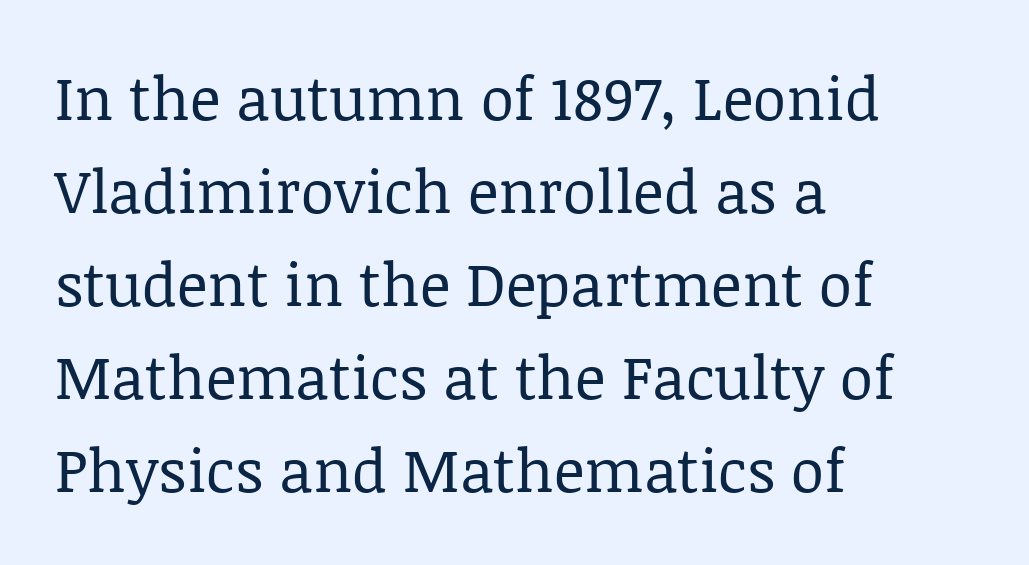
Q: Is the text bold? A: No.
Q: Is the text italic (slanted)? A: No, it is upright.
Q: Is the typeface a serif or a sans-serif typeface? A: Serif.
Q: Is the text underlined? A: No.
Q: How is the paragraph aligned? A: Left-aligned.
Q: Is the spacing between letters normal or unusually wide? A: Normal.
Q: Is the spacing between lines tight, normal or loose? A: Normal.
Q: Width (condensed, normal, or wide)? A: Normal.
Q: Stroke contrast? A: Low.
Q: x-height? A: Large.
Q: Monospaced? A: No.
